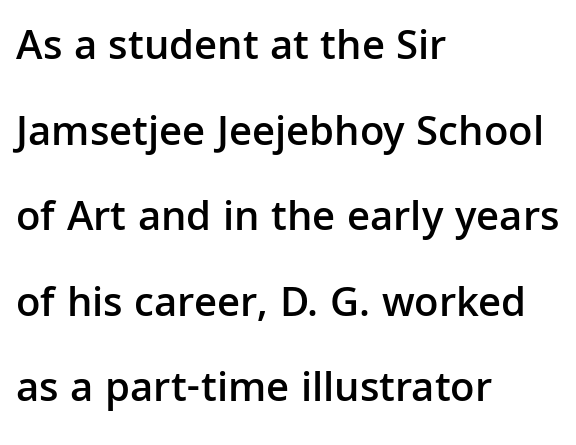
The rag falls on the right side of this text block. The characters look somewhat weighty, a semibold short of true bold. The horizontal fit of the characters is conventional and even. The rendering uses natural spacing where letterforms have individual widths.
